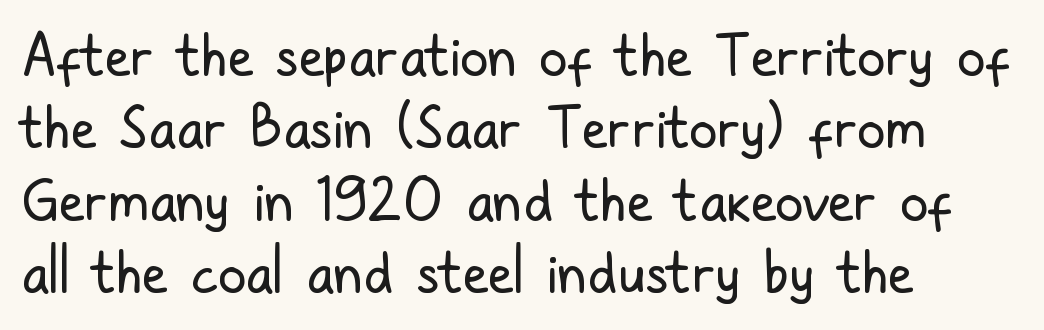
The image shows 57 px regular-weight, condensed sans-serif type, upright; set left-aligned, normal line spacing (1.27x), normal letter spacing, not underlined; low stroke contrast and a medium x-height.
